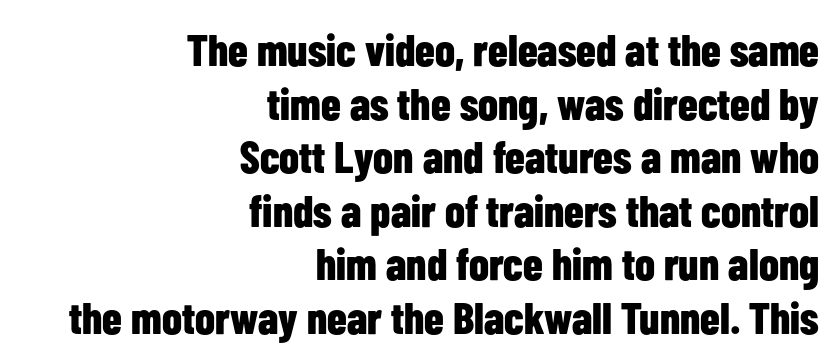
Q: Is the text bold? A: Yes.
Q: Is the text italic (slanted)? A: No, it is upright.
Q: Is the typeface a serif or a sans-serif typeface? A: Sans-serif.
Q: Is the text underlined? A: No.
Q: How is the paragraph aligned? A: Right-aligned.
Q: Is the spacing between letters normal or unusually wide? A: Normal.
Q: Width (condensed, normal, or wide)? A: Condensed.
Q: Stroke contrast? A: Low.
Q: x-height? A: Medium.
Q: Monospaced? A: No.
